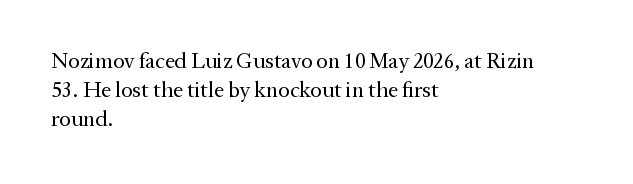
The image shows 22 px text type, upright; set left-aligned, normal line spacing (1.32x), normal letter spacing, not underlined.
